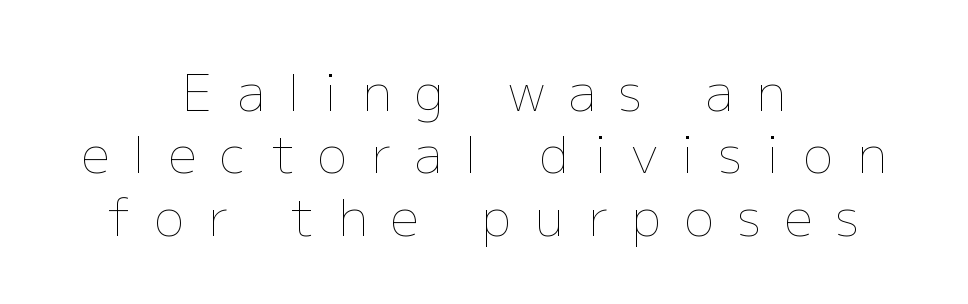
Q: Is the text bold? A: No.
Q: Is the text italic (slanted)? A: No, it is upright.
Q: Is the text underlined? A: No.
Q: How is the paragraph aligned? A: Centered.
Q: Is the spacing between letters normal or unusually wide? A: Unusually wide.
Q: Is the spacing between lines tight, normal or loose? A: Normal.
Q: Width (condensed, normal, or wide)? A: Normal.
Q: Stroke contrast? A: Low.
Q: x-height? A: Medium.
Q: Monospaced? A: No.
